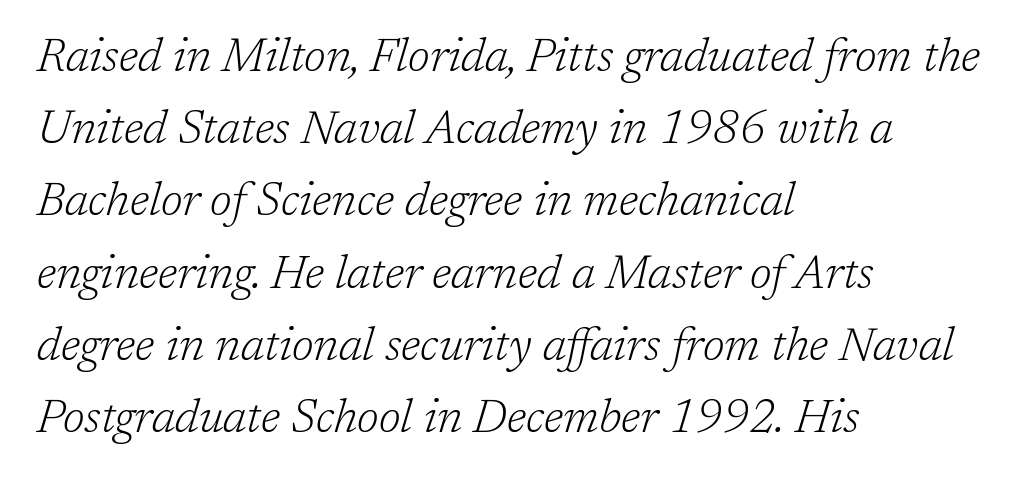
{"serif": "yes", "italic": "yes", "lean": "right", "slant_degrees": 17, "bold": "no", "weight": "light", "width": "normal", "stroke_contrast": "low", "x_height": "medium", "monospaced": "no", "underline": "no", "align": "left", "line_spacing": "normal", "line_spacing_ratio": 1.57, "letter_spacing": "normal", "letter_spacing_em": 0.0, "glyph_px": 46}
